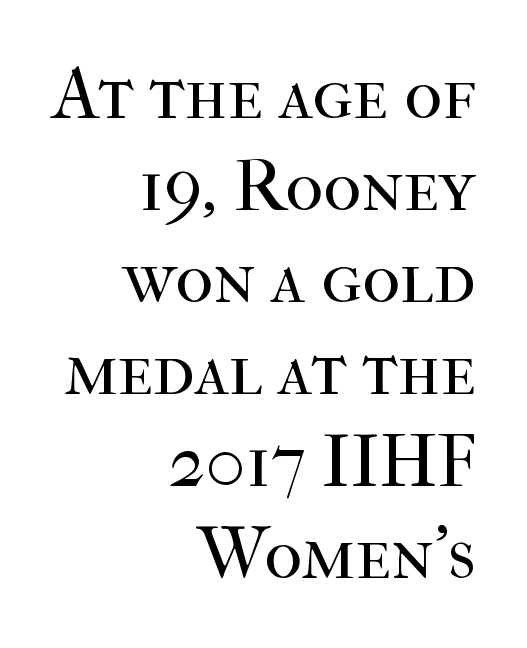
{"serif": "yes", "italic": "no", "bold": "no", "weight": "regular", "width": "normal", "stroke_contrast": "high", "x_height": "medium", "monospaced": "no", "underline": "no", "align": "right", "line_spacing": "normal", "line_spacing_ratio": 1.26, "letter_spacing": "normal", "letter_spacing_em": 0.0, "glyph_px": 73}
